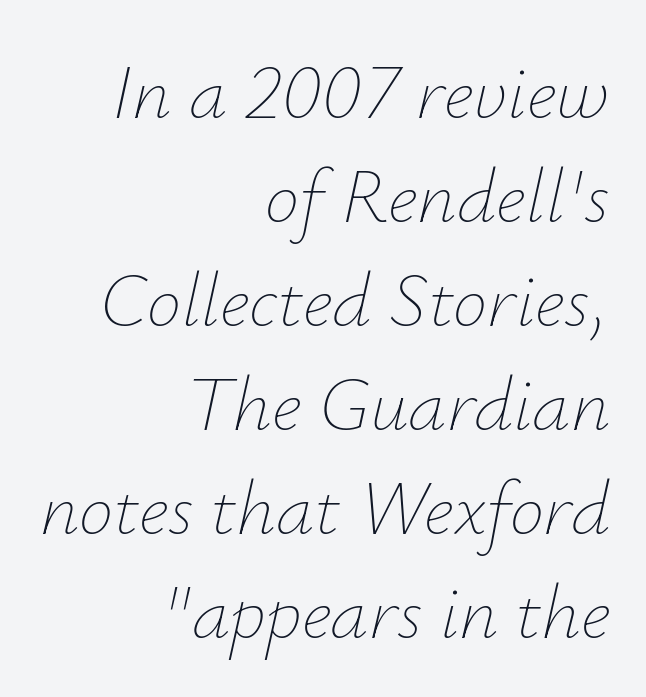
Ink coverage per letter is moderate at most. It's the slanting kind of type. How are the letters spaced? Ordinarily, with no added tracking. Casual observation: everything's shoved over to the right. How would I describe the line gaps? Plain and ordinary.
